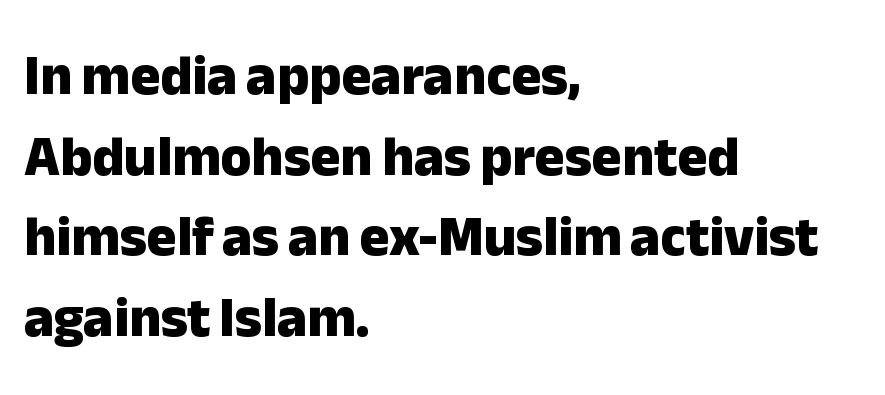
Tall strokes in this sample are plumb rather than angled. Does the leading feel generous? No, just average. Tracking here is standard; glyphs follow each other at the usual distance. You could not count columns in this text — the font is proportionally spaced.
